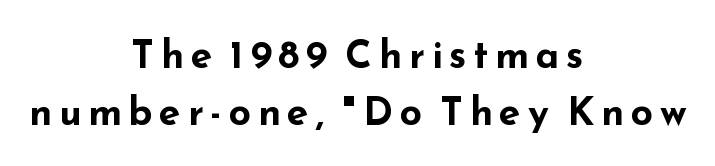
Q: Is the text bold? A: Yes.
Q: Is the text italic (slanted)? A: No, it is upright.
Q: Is the typeface a serif or a sans-serif typeface? A: Sans-serif.
Q: Is the text underlined? A: No.
Q: How is the paragraph aligned? A: Centered.
Q: Is the spacing between lines tight, normal or loose? A: Normal.
Q: Width (condensed, normal, or wide)? A: Wide.
Q: Stroke contrast? A: Low.
Q: x-height? A: Small.
Q: Monospaced? A: No.
